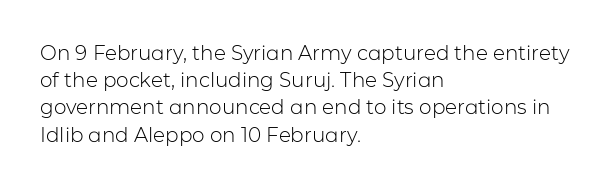
Q: Is the text bold? A: No.
Q: Is the text italic (slanted)? A: No, it is upright.
Q: Is the text underlined? A: No.
Q: How is the paragraph aligned? A: Left-aligned.
Q: Is the spacing between letters normal or unusually wide? A: Normal.
Q: Is the spacing between lines tight, normal or loose? A: Normal.
